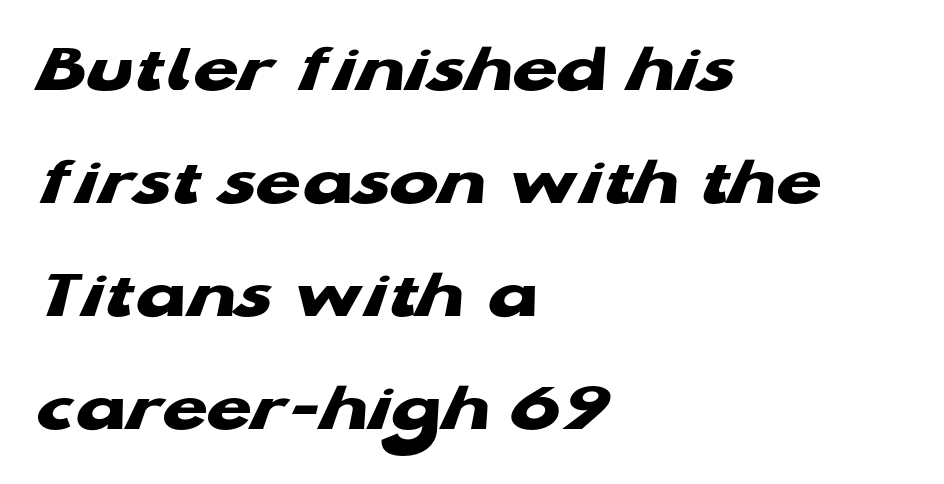
The image shows 73 px heavy, wide sans-serif type; set left-aligned, normal line spacing (1.55x), normal letter spacing, not underlined; low stroke contrast and a medium x-height.
